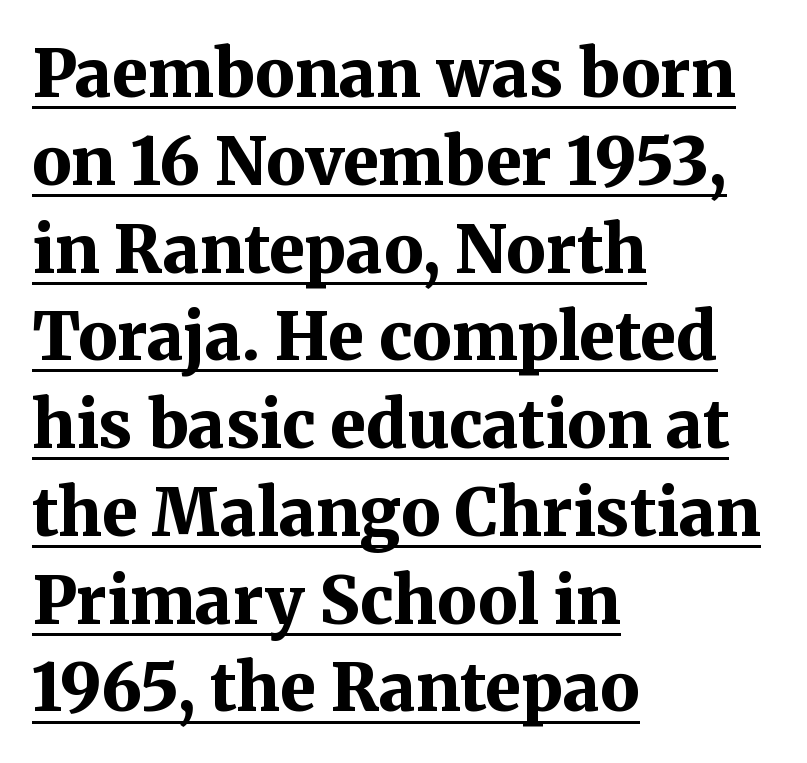
Q: Is the text bold? A: Yes.
Q: Is the text italic (slanted)? A: No, it is upright.
Q: Is the typeface a serif or a sans-serif typeface? A: Serif.
Q: Is the text underlined? A: Yes.
Q: How is the paragraph aligned? A: Left-aligned.
Q: Is the spacing between letters normal or unusually wide? A: Normal.
Q: Is the spacing between lines tight, normal or loose? A: Normal.
Q: Width (condensed, normal, or wide)? A: Normal.
Q: Stroke contrast? A: Medium.
Q: x-height? A: Medium.
Q: Monospaced? A: No.
